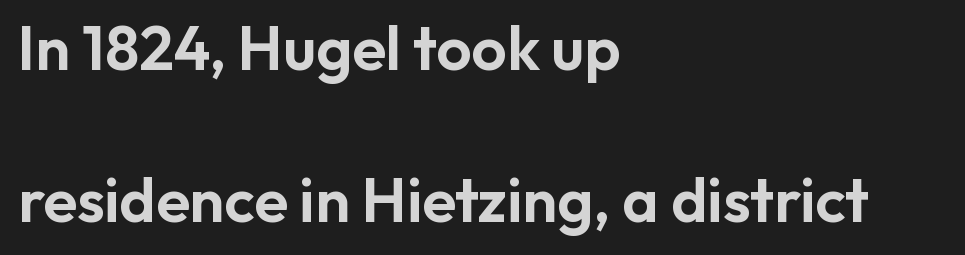
Q: Is the text italic (slanted)? A: No, it is upright.
Q: Is the typeface a serif or a sans-serif typeface? A: Sans-serif.
Q: Is the text underlined? A: No.
Q: How is the paragraph aligned? A: Left-aligned.
Q: Is the spacing between letters normal or unusually wide? A: Normal.
Q: Is the spacing between lines tight, normal or loose? A: Loose.
Q: Width (condensed, normal, or wide)? A: Normal.
Q: Stroke contrast? A: Low.
Q: x-height? A: Medium.
Q: Monospaced? A: No.
